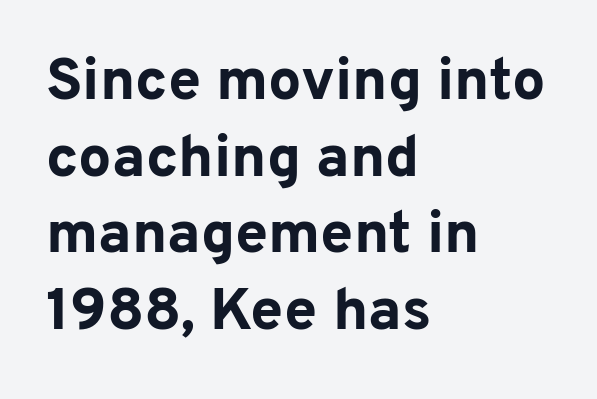
Q: Is the text bold? A: Yes.
Q: Is the text italic (slanted)? A: No, it is upright.
Q: Is the typeface a serif or a sans-serif typeface? A: Sans-serif.
Q: Is the text underlined? A: No.
Q: How is the paragraph aligned? A: Left-aligned.
Q: Is the spacing between letters normal or unusually wide? A: Normal.
Q: Is the spacing between lines tight, normal or loose? A: Normal.
Q: Width (condensed, normal, or wide)? A: Normal.
Q: Stroke contrast? A: Low.
Q: x-height? A: Medium.
Q: Monospaced? A: No.
